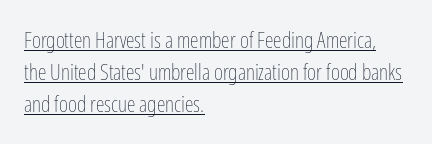
Q: Is the text bold? A: No.
Q: Is the text italic (slanted)? A: No, it is upright.
Q: Is the text underlined? A: Yes.
Q: How is the paragraph aligned? A: Left-aligned.
Q: Is the spacing between letters normal or unusually wide? A: Normal.
Q: Is the spacing between lines tight, normal or loose? A: Normal.
